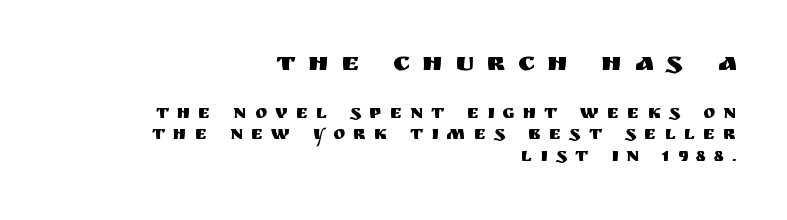
The setting favours the right margin, as signatures and pull-quotes sometimes do. In terms of letterspacing, this is a distinctly airy, spread setting. Words float on clear page, feet unadorned. Vertical strokes here are truly vertical. Which of the two is more prominent by size? The first, at the top.
